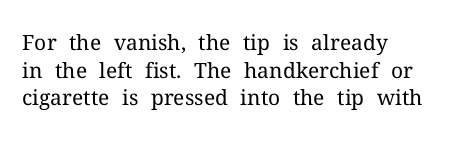
The image shows 21 px text type, upright; set left-aligned, normal line spacing (1.32x), normal letter spacing, not underlined.
